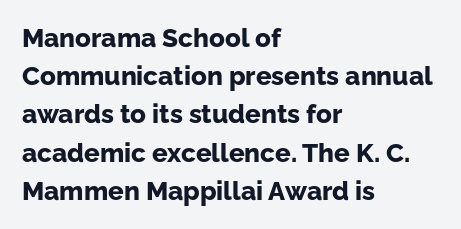
The image shows 26 px bold type, upright; set left-aligned, normal line spacing (1.47x), normal letter spacing, not underlined.
